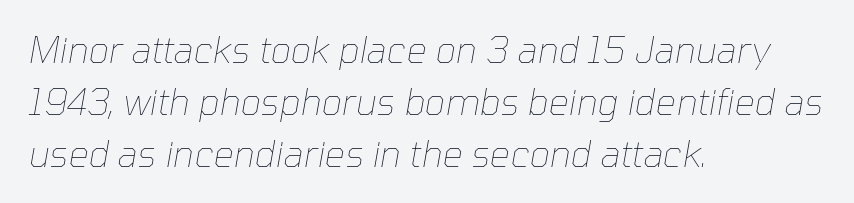
The image shows 36 px thin type, italic (leaning right); set left-aligned, normal line spacing (1.45x), normal letter spacing, not underlined; low stroke contrast and a medium x-height.
